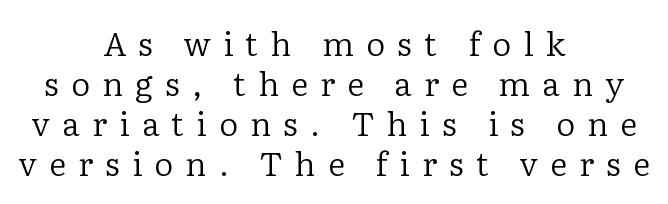
Q: Is the text bold? A: No.
Q: Is the text italic (slanted)? A: No, it is upright.
Q: Is the typeface a serif or a sans-serif typeface? A: Serif.
Q: Is the text underlined? A: No.
Q: How is the paragraph aligned? A: Centered.
Q: Is the spacing between letters normal or unusually wide? A: Unusually wide.
Q: Width (condensed, normal, or wide)? A: Normal.
Q: Stroke contrast? A: Low.
Q: x-height? A: Medium.
Q: Monospaced? A: No.
